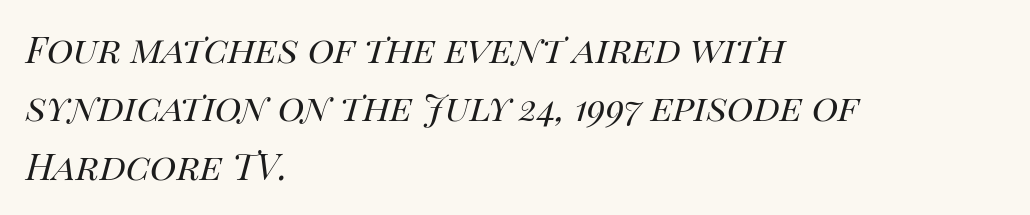
Unbolded letterforms with no extra heft. Check the space under the baseline: it is left empty. Evenly set lines give the paragraph a standard silhouette. The passage shown leans; its letterforms are oblique. The tracking reads as untouched default to a designer's eye.
